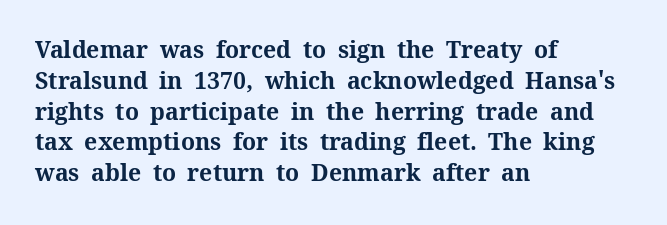
The image shows 23 px bold type, upright; set left-aligned, normal line spacing (1.34x), normal letter spacing, not underlined.
